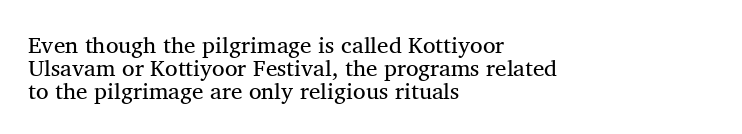
A student would call this left alignment; a typographer would say flush left, rag right. The vertical gap from one line to the next is small. You could call the tracking neutral — neither tight nor loose. The area under the type is left untouched. Think standard paragraph weight, or any step lighter than that.
